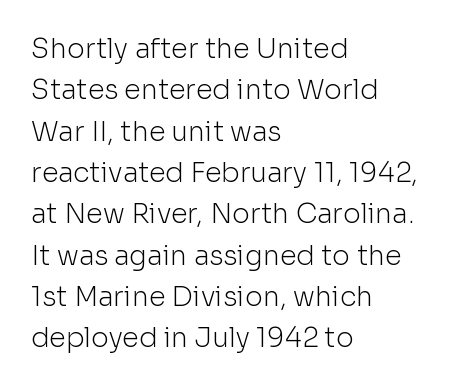
{"italic": "no", "bold": "no", "underline": "no", "align": "left", "line_spacing": "normal", "line_spacing_ratio": 1.53, "letter_spacing": "normal", "letter_spacing_em": 0.0, "glyph_px": 27}
